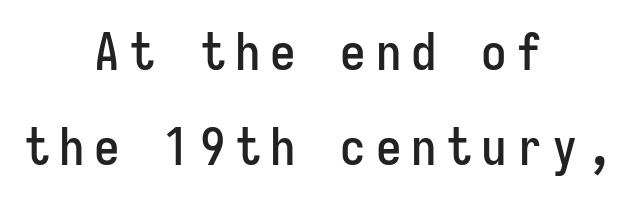
A roman cut, with each character standing at attention. The lines in this sample share a center point and differ in where they start and stop. Does the type have serifs? No, each stem ends abruptly. Spacing verdict: monospaced, one width for all characters. Honestly, there is no underline to notice here at all.
